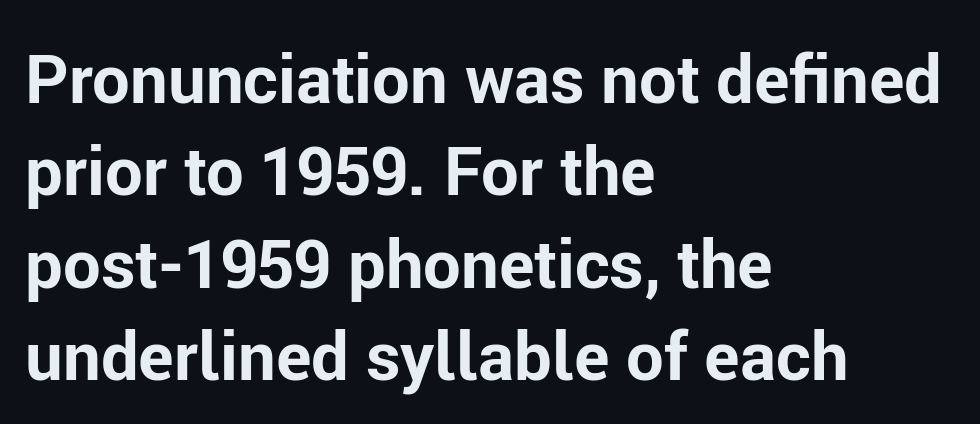
{"serif": "no", "italic": "no", "bold": "yes", "weight": "bold", "width": "normal", "stroke_contrast": "low", "x_height": "medium", "monospaced": "no", "underline": "no", "align": "left", "line_spacing": "normal", "line_spacing_ratio": 1.38, "letter_spacing": "normal", "letter_spacing_em": 0.0, "glyph_px": 67}
